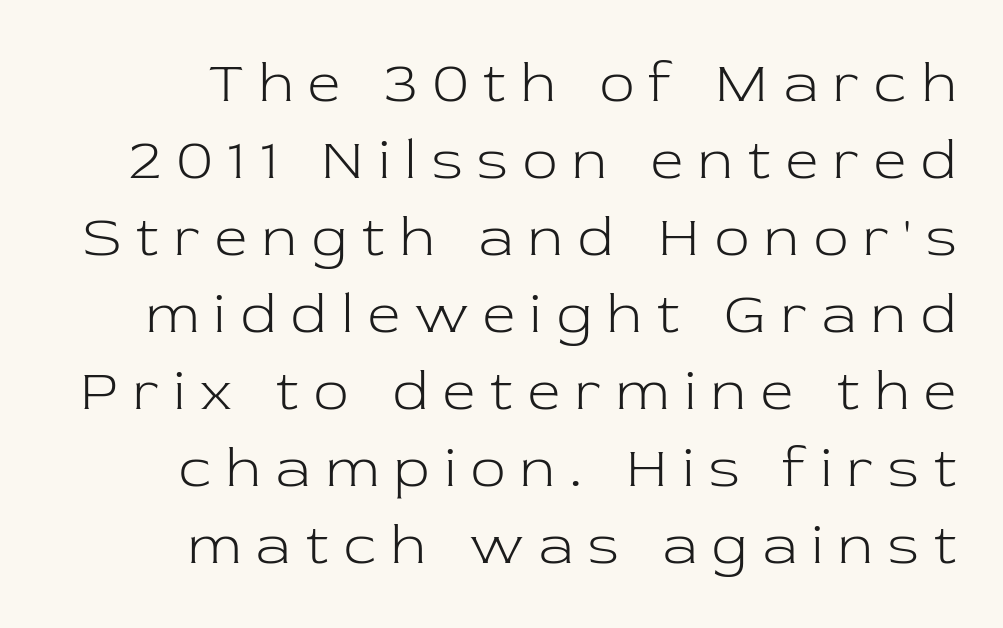
The image shows 57 px light serif type, upright; set right-aligned, normal line spacing (1.35x), unusually wide letter spacing (+0.27 em), not underlined; low stroke contrast and a medium x-height.
